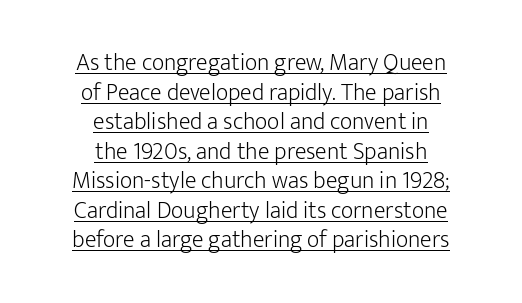
Q: Is the text bold? A: No.
Q: Is the text italic (slanted)? A: No, it is upright.
Q: Is the text underlined? A: Yes.
Q: How is the paragraph aligned? A: Centered.
Q: Is the spacing between letters normal or unusually wide? A: Normal.
